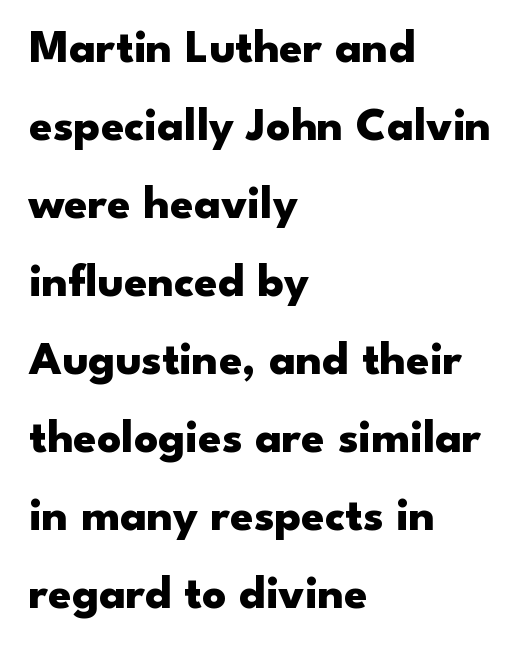
The strip under each line holds only bare page. To sum up the face: it is a sans, with no serifs. Think of a printed novel: that variable character pitch is what you see here. Observe the ordinary spacing: letters are neighbours, not strangers. These lines stack with their left ends in a neat column. Each glyph is drawn with heavy, bold strokes.
